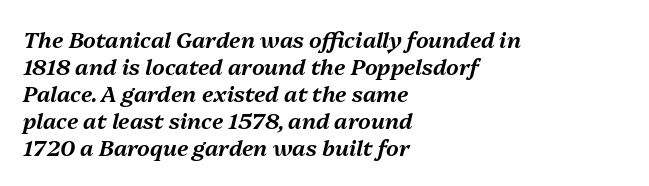
Short note: letters normally spaced. Beneath every word, the page is bare. Horizontally, the lines are justified to the leading edge only. The rendering applies a slant to the glyphs.
